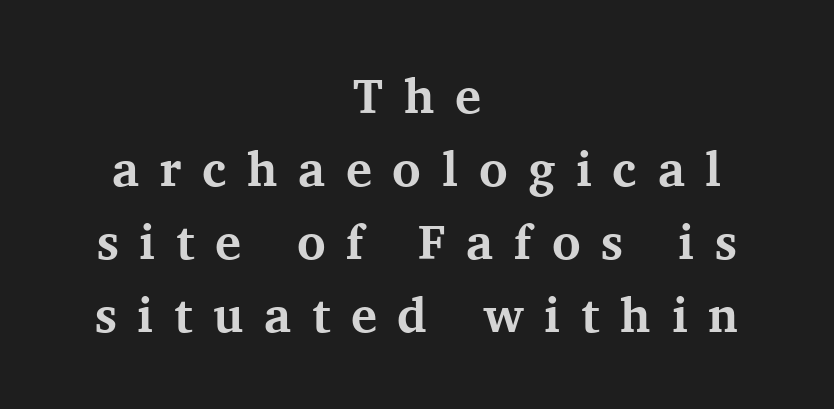
The image shows 49 px bold serif type, upright; set centered, normal line spacing (1.49x), unusually wide letter spacing (+0.42 em), not underlined; medium stroke contrast and a medium x-height.
